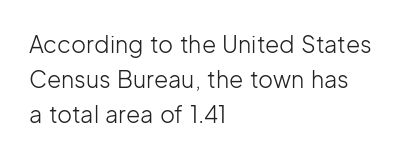
Q: Is the text bold? A: No.
Q: Is the text italic (slanted)? A: No, it is upright.
Q: Is the text underlined? A: No.
Q: How is the paragraph aligned? A: Left-aligned.
Q: Is the spacing between letters normal or unusually wide? A: Normal.
Q: Is the spacing between lines tight, normal or loose? A: Normal.
